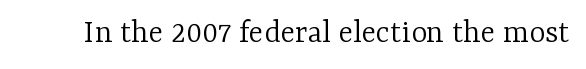
The image shows 34 px light serif type, upright; set normal letter spacing, not underlined; low stroke contrast and a medium x-height.
